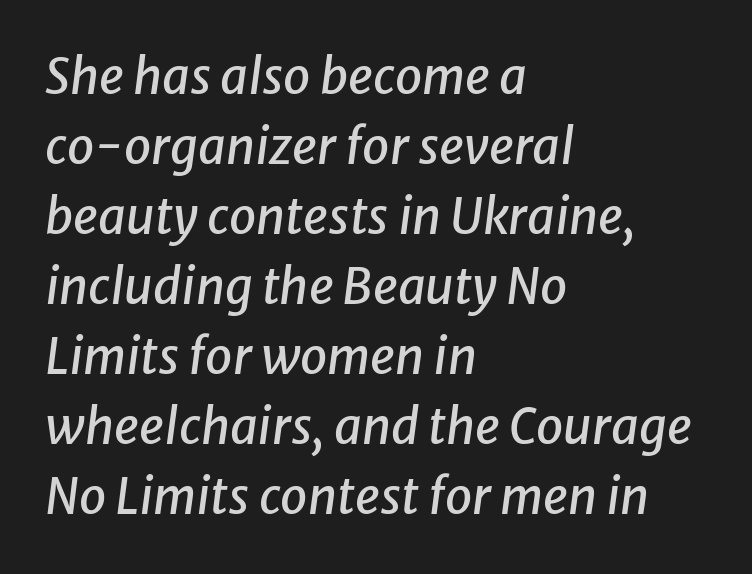
Q: Is the text italic (slanted)? A: Yes, it leans right by about 8 degrees.
Q: Is the text underlined? A: No.
Q: How is the paragraph aligned? A: Left-aligned.
Q: Is the spacing between letters normal or unusually wide? A: Normal.
Q: Is the spacing between lines tight, normal or loose? A: Normal.
Q: Width (condensed, normal, or wide)? A: Normal.
Q: Stroke contrast? A: Low.
Q: x-height? A: Medium.
Q: Monospaced? A: No.
